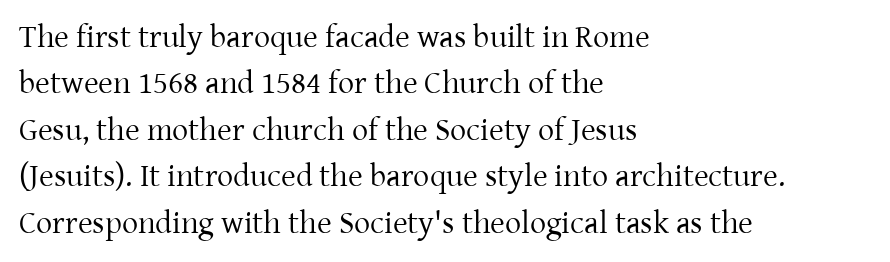
The image shows 32 px regular-weight serif type, upright; set left-aligned, normal line spacing (1.45x), normal letter spacing, not underlined; low stroke contrast and a medium x-height.
